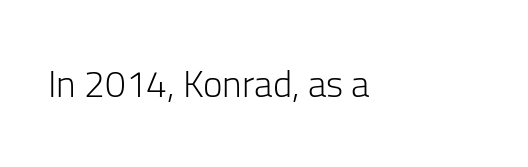
Q: Is the text bold? A: No.
Q: Is the text italic (slanted)? A: No, it is upright.
Q: Is the typeface a serif or a sans-serif typeface? A: Sans-serif.
Q: Is the text underlined? A: No.
Q: How is the paragraph aligned? A: Left-aligned.
Q: Is the spacing between letters normal or unusually wide? A: Normal.
Q: Width (condensed, normal, or wide)? A: Normal.
Q: Stroke contrast? A: Low.
Q: x-height? A: Medium.
Q: Monospaced? A: No.
